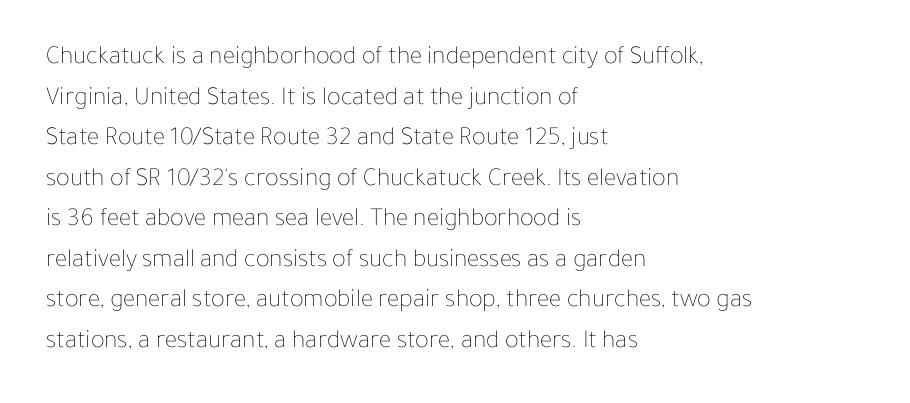
The zone under the glyphs is completely vacant. Letters have the restrained weight of plain body copy at most. Line beginnings align vertically; line endings do not. The gaps between neighbouring characters are ordinary and unremarkable.
